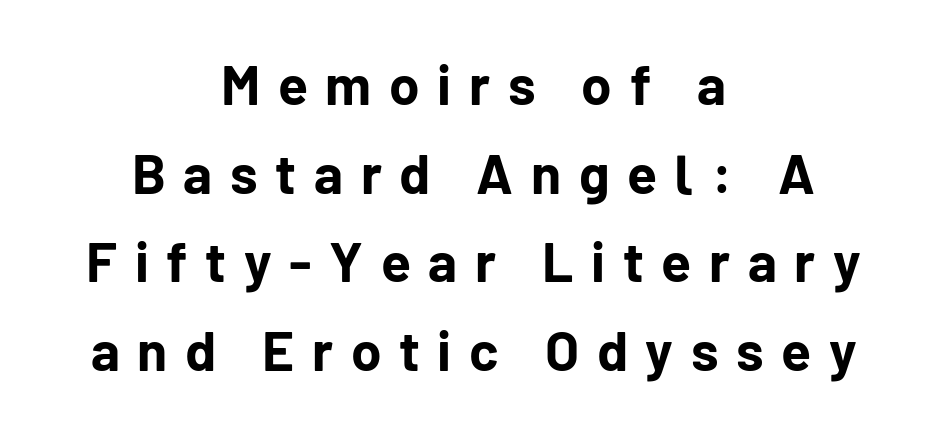
{"serif": "no", "italic": "no", "bold": "yes", "weight": "bold", "width": "normal", "stroke_contrast": "low", "x_height": "medium", "monospaced": "no", "underline": "no", "align": "center", "line_spacing": "normal", "line_spacing_ratio": 1.61, "letter_spacing": "wide", "letter_spacing_em": 0.32, "glyph_px": 55}
